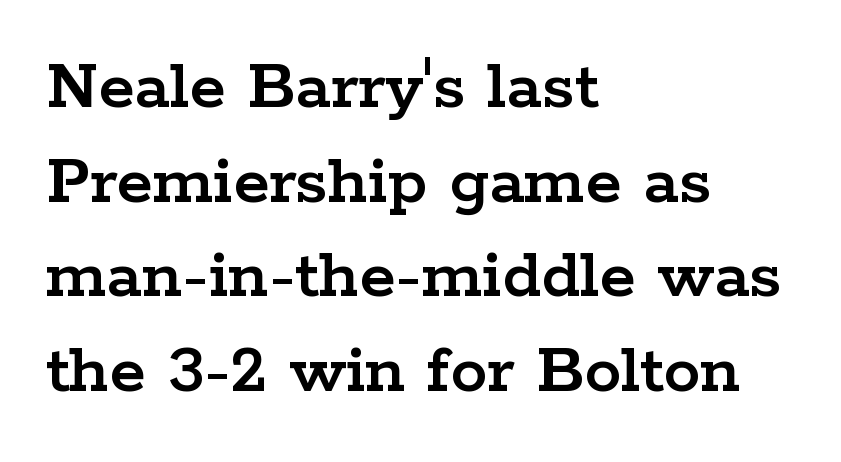
Q: Is the text italic (slanted)? A: No, it is upright.
Q: Is the typeface a serif or a sans-serif typeface? A: Serif.
Q: Is the text underlined? A: No.
Q: How is the paragraph aligned? A: Left-aligned.
Q: Is the spacing between letters normal or unusually wide? A: Normal.
Q: Is the spacing between lines tight, normal or loose? A: Normal.
Q: Width (condensed, normal, or wide)? A: Wide.
Q: Stroke contrast? A: Low.
Q: x-height? A: Medium.
Q: Monospaced? A: No.
